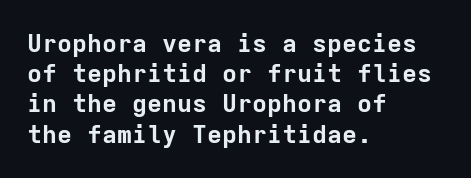
The passage shown is emphatically bold. The space directly below the letters is spotless. Tracking here is standard; glyphs follow each other at the usual distance. Where is the straight margin? On the left.
